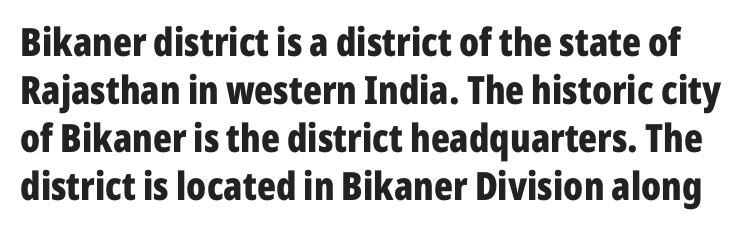
The image shows 39 px bold, condensed sans-serif type, upright; set line spacing 1.23x, normal letter spacing, not underlined; low stroke contrast and a medium x-height.
